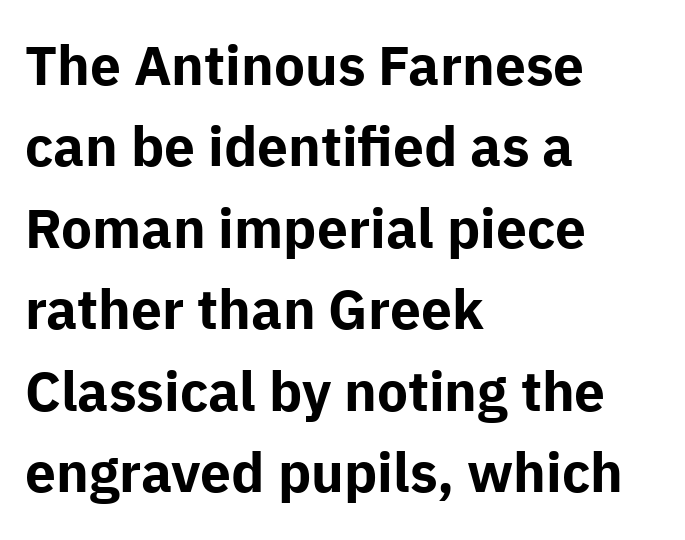
{"serif": "no", "italic": "no", "bold": "yes", "weight": "bold", "width": "normal", "stroke_contrast": "low", "x_height": "medium", "monospaced": "no", "underline": "no", "align": "left", "line_spacing": "normal", "line_spacing_ratio": 1.48, "letter_spacing": "normal", "letter_spacing_em": 0.0, "glyph_px": 55}
